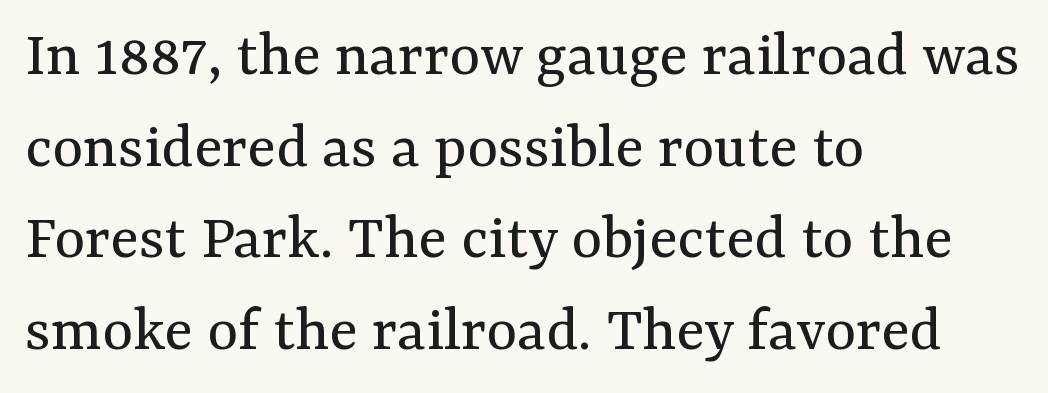
The image shows 66 px regular-weight serif type, upright; set left-aligned, normal line spacing (1.39x), normal letter spacing, not underlined; medium stroke contrast and a medium x-height.
